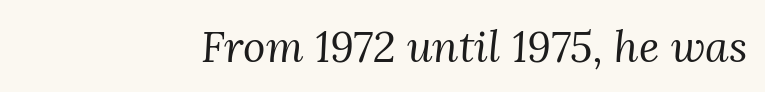
{"serif": "yes", "italic": "yes", "lean": "right", "slant_degrees": 3, "bold": "no", "weight": "regular", "width": "normal", "stroke_contrast": "medium", "x_height": "medium", "monospaced": "no", "underline": "no", "align": "right", "letter_spacing": "normal", "letter_spacing_em": 0.0, "glyph_px": 43}
